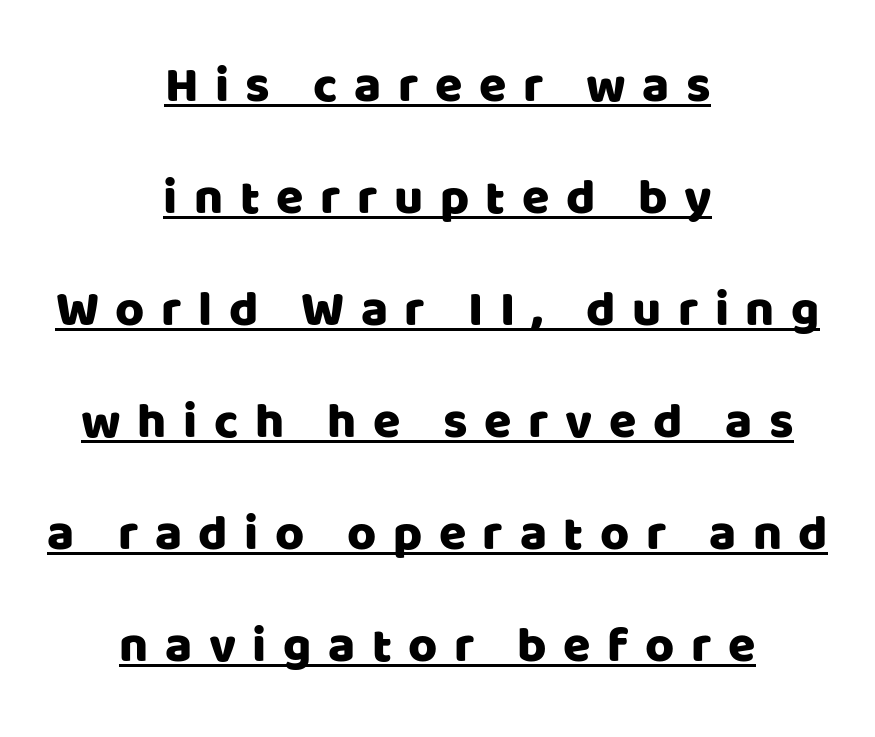
{"serif": "no", "italic": "no", "width": "normal", "stroke_contrast": "low", "x_height": "large", "monospaced": "no", "underline": "yes", "align": "center", "line_spacing": "loose", "line_spacing_ratio": 2.24, "letter_spacing": "wide", "letter_spacing_em": 0.33, "glyph_px": 50}
